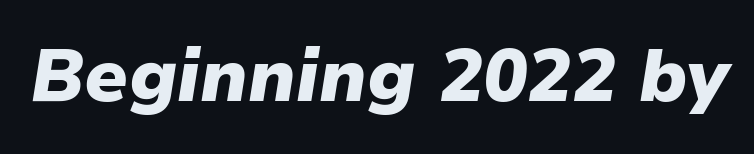
{"italic": "yes", "lean": "right", "slant_degrees": 9, "bold": "yes", "weight": "heavy", "width": "normal", "stroke_contrast": "low", "x_height": "medium", "monospaced": "no", "underline": "no", "letter_spacing": "normal", "letter_spacing_em": 0.0, "glyph_px": 74}
